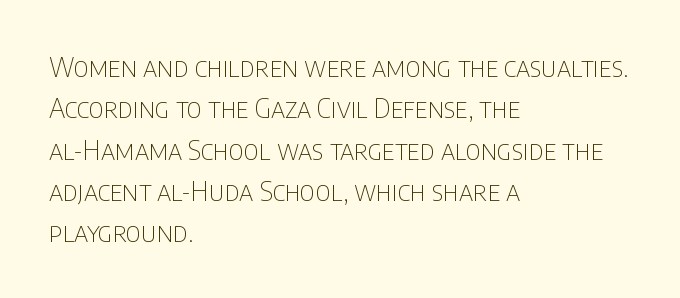
Q: Is the text bold? A: No.
Q: Is the text italic (slanted)? A: No, it is upright.
Q: Is the text underlined? A: No.
Q: How is the paragraph aligned? A: Left-aligned.
Q: Is the spacing between letters normal or unusually wide? A: Normal.
Q: Is the spacing between lines tight, normal or loose? A: Normal.
